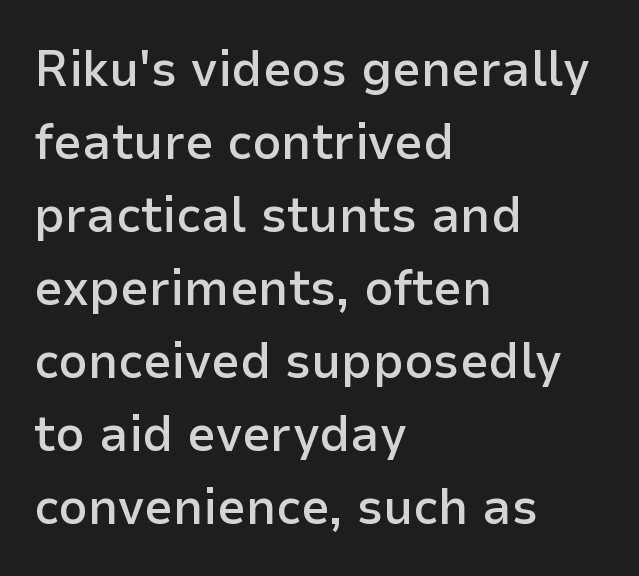
Q: Is the text bold? A: Semi-bold.
Q: Is the text italic (slanted)? A: No, it is upright.
Q: Is the typeface a serif or a sans-serif typeface? A: Sans-serif.
Q: Is the text underlined? A: No.
Q: How is the paragraph aligned? A: Left-aligned.
Q: Is the spacing between letters normal or unusually wide? A: Normal.
Q: Is the spacing between lines tight, normal or loose? A: Normal.
Q: Width (condensed, normal, or wide)? A: Normal.
Q: Stroke contrast? A: Low.
Q: x-height? A: Medium.
Q: Monospaced? A: No.
